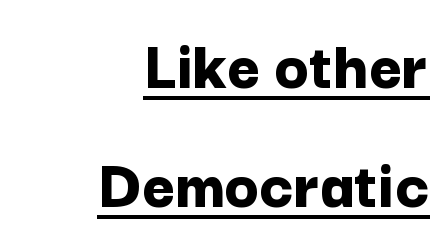
The image shows 71 px bold sans-serif type, upright; set right-aligned, normal line spacing (1.67x), normal letter spacing, underlined; low stroke contrast and a medium x-height.
